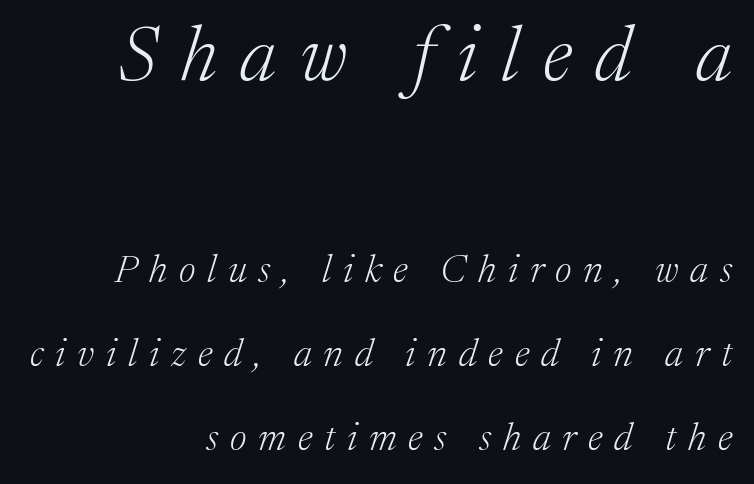
Q: Is the text bold? A: No.
Q: Is the text italic (slanted)? A: Yes, it leans right by about 17 degrees.
Q: Is the typeface a serif or a sans-serif typeface? A: Serif.
Q: Is the text underlined? A: No.
Q: How is the paragraph aligned? A: Right-aligned.
Q: Is the spacing between letters normal or unusually wide? A: Unusually wide.
Q: Is the spacing between lines tight, normal or loose? A: Loose.
Q: Which block of text is set in a larger size, the first (top) or the second (bottom)? A: The first (top) one.
Q: Width (condensed, normal, or wide)? A: Normal.
Q: Stroke contrast? A: Medium.
Q: x-height? A: Medium.
Q: Monospaced? A: No.
